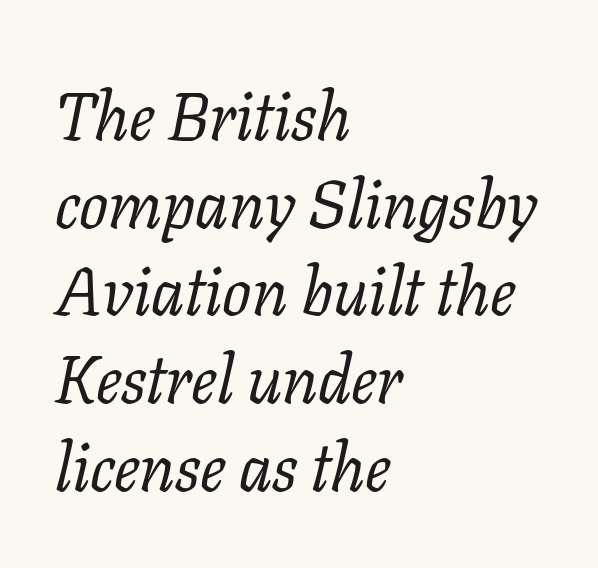
The image shows 68 px regular-weight serif type, italic (leaning right); set left-aligned, normal line spacing (1.29x), normal letter spacing, not underlined; low stroke contrast and a medium x-height.
